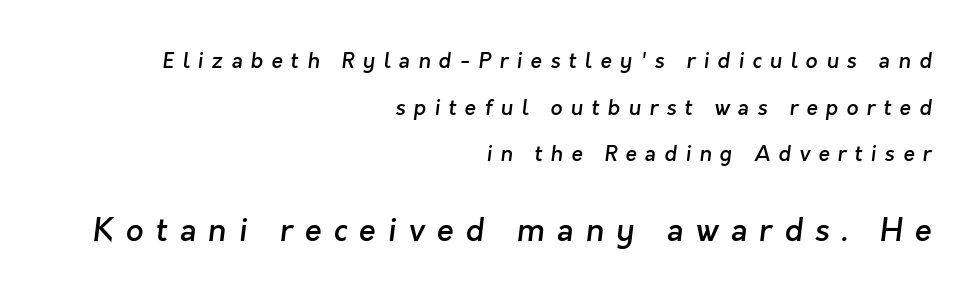
Q: Is the text bold? A: Semi-bold.
Q: Is the typeface a serif or a sans-serif typeface? A: Sans-serif.
Q: Is the text underlined? A: No.
Q: How is the paragraph aligned? A: Right-aligned.
Q: Is the spacing between letters normal or unusually wide? A: Unusually wide.
Q: Is the spacing between lines tight, normal or loose? A: Loose.
Q: Which block of text is set in a larger size, the first (top) or the second (bottom)? A: The second (bottom) one.
Q: Width (condensed, normal, or wide)? A: Normal.
Q: Stroke contrast? A: Low.
Q: x-height? A: Medium.
Q: Monospaced? A: No.
